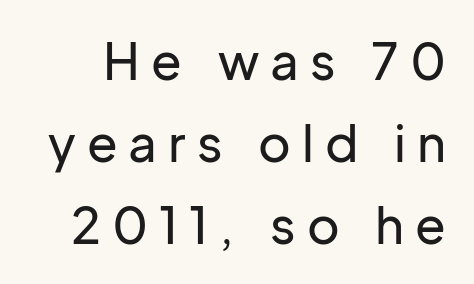
The image shows 50 px sans-serif type, upright; set normal line spacing (1.64x), unusually wide letter spacing (+0.22 em), not underlined; low stroke contrast and a medium x-height.
